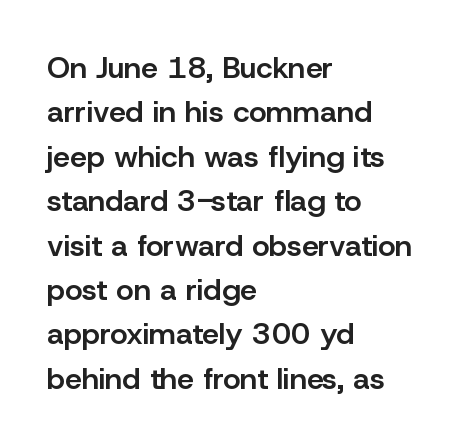
Q: Is the text bold? A: Semi-bold.
Q: Is the text italic (slanted)? A: No, it is upright.
Q: Is the typeface a serif or a sans-serif typeface? A: Sans-serif.
Q: Is the text underlined? A: No.
Q: How is the paragraph aligned? A: Left-aligned.
Q: Is the spacing between letters normal or unusually wide? A: Normal.
Q: Is the spacing between lines tight, normal or loose? A: Normal.
Q: Width (condensed, normal, or wide)? A: Normal.
Q: Stroke contrast? A: Low.
Q: x-height? A: Medium.
Q: Monospaced? A: No.
